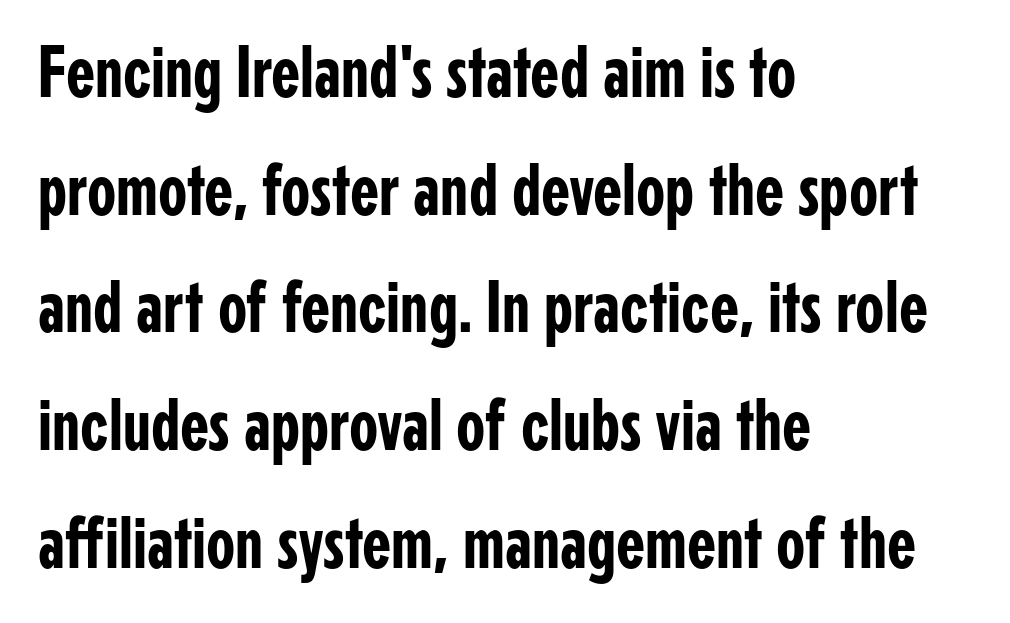
The image shows 75 px condensed sans-serif type, upright; set left-aligned, normal line spacing (1.57x), normal letter spacing, not underlined; low stroke contrast and a medium x-height.
